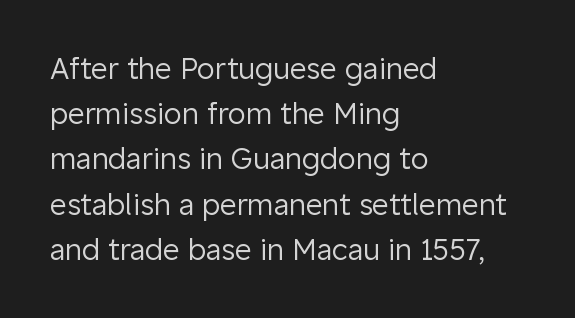
This is sans-serif lettering, the kind often seen on screens and signage. The lettering stays uniformly vertical, giving the passage a roman look. Beneath every word, the page is bare. The face used here is proportionally spaced, like ordinary book or web type. Summary of weight: not heavy and not bold.
